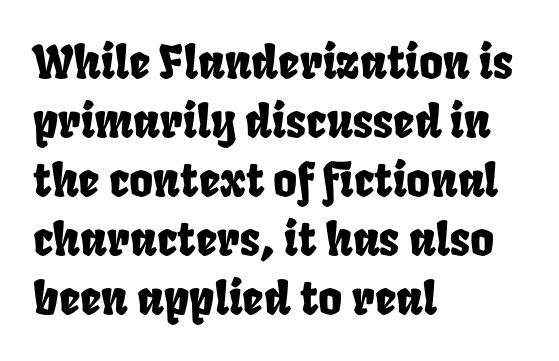
The image shows 46 px condensed type; set left-aligned, normal line spacing (1.28x), normal letter spacing, not underlined; low stroke contrast and a large x-height.
